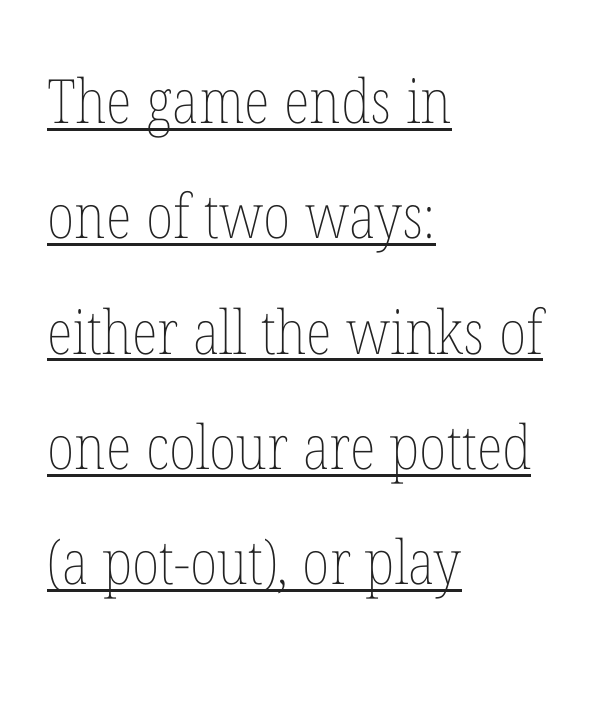
{"italic": "no", "bold": "no", "weight": "thin", "width": "condensed", "stroke_contrast": "low", "x_height": "medium", "monospaced": "no", "underline": "yes", "align": "left", "line_spacing_ratio": 1.89, "letter_spacing": "normal", "letter_spacing_em": 0.0, "glyph_px": 61}
